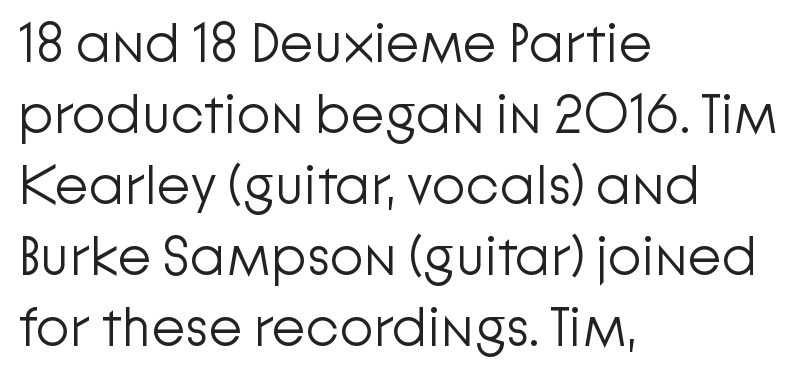
{"serif": "no", "italic": "no", "bold": "no", "weight": "light", "width": "normal", "stroke_contrast": "low", "x_height": "medium", "monospaced": "no", "underline": "no", "align": "left", "line_spacing": "normal", "line_spacing_ratio": 1.29, "letter_spacing": "normal", "letter_spacing_em": 0.0, "glyph_px": 55}
